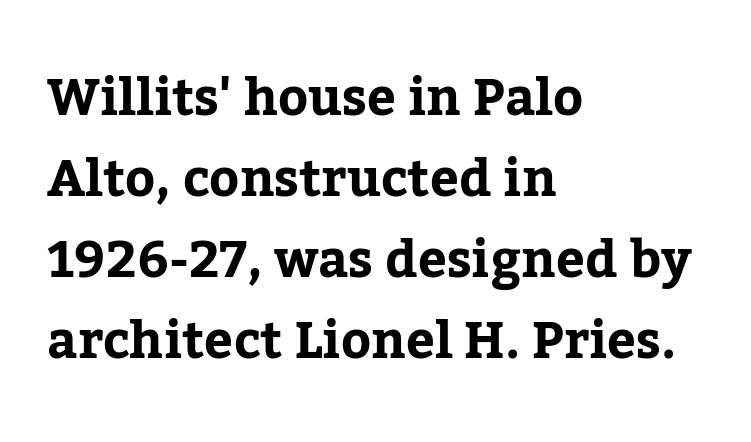
Serifs: yes, visible at the terminals of the letterforms. Varying glyph widths throughout — classic text-font behaviour. The designer left line spacing at the default. Posture: upright roman.
